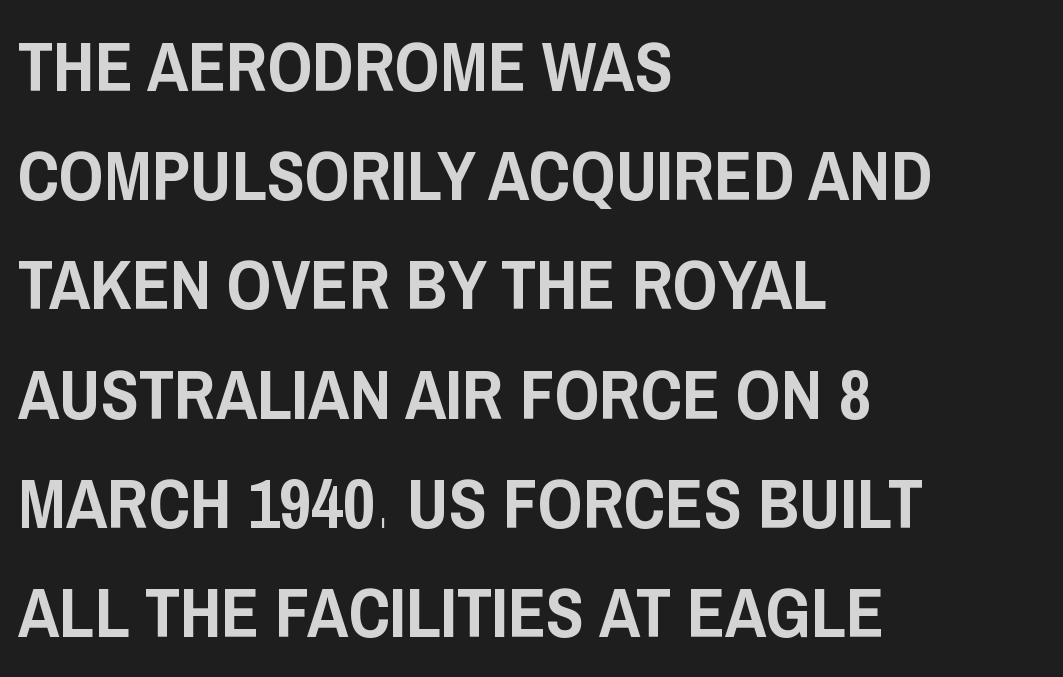
The image shows 70 px condensed sans-serif type, upright; set left-aligned, normal line spacing (1.56x), normal letter spacing, not underlined; low stroke contrast and a large x-height.
